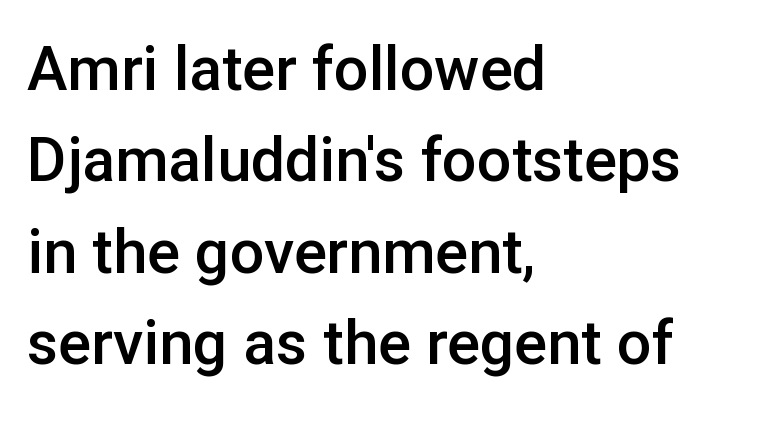
The image shows 61 px semibold sans-serif type, upright; set left-aligned, normal line spacing (1.5x), normal letter spacing, not underlined; low stroke contrast and a medium x-height.
